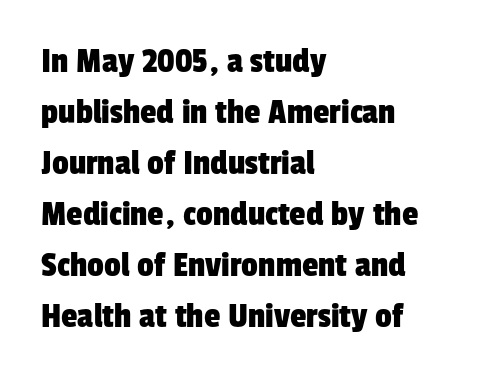
Short note: letters normally spaced. Honestly, there is no underline to notice here at all. Character widths vary here, with narrow letters taking less room than wide ones. These lines sit exactly where default settings would place them. Nothing sits at the stroke ends, so this counts as sans-serif. Notice how the passage keeps a crisp vertical edge on the left only.
